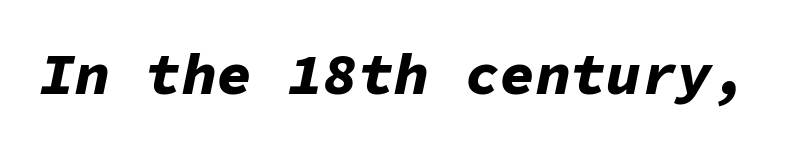
Each glyph is drawn with heavy, bold strokes. Default kerning and tracking; the words read as compact shapes. Think of a typewriter: that constant character pitch is what you see here. Compared with ordinary roman type, these characters are visibly tilted. The area under the type is left untouched.
